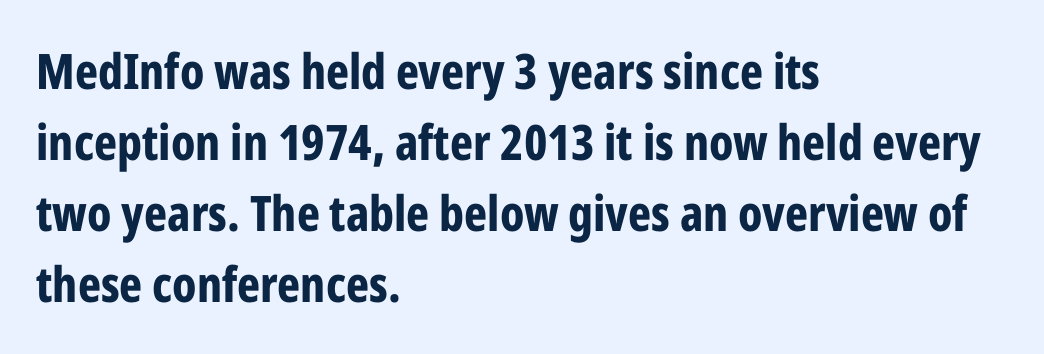
The image shows 49 px bold, condensed sans-serif type, upright; set left-aligned, normal line spacing (1.45x), normal letter spacing, not underlined; low stroke contrast and a medium x-height.
